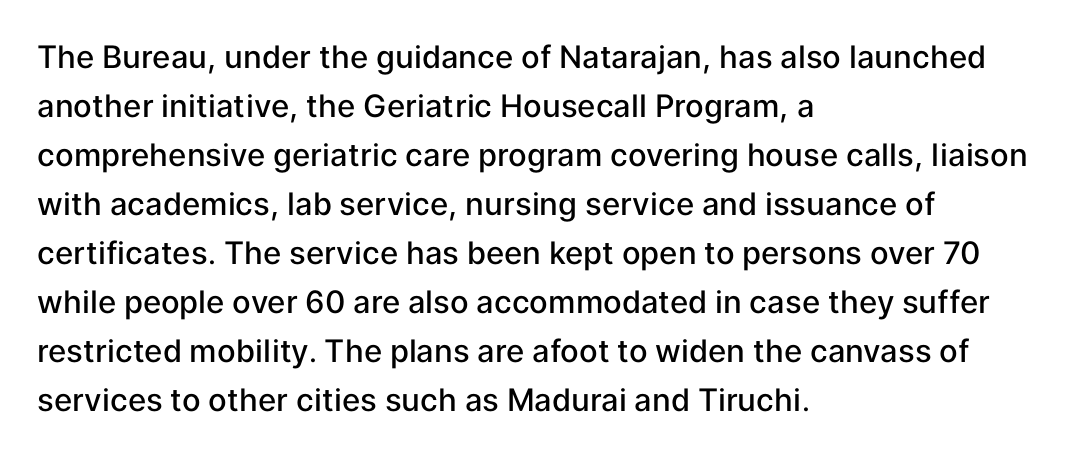
The image shows 31 px semibold sans-serif type, upright; set left-aligned, normal line spacing (1.58x), normal letter spacing, not underlined; low stroke contrast and a medium x-height.
